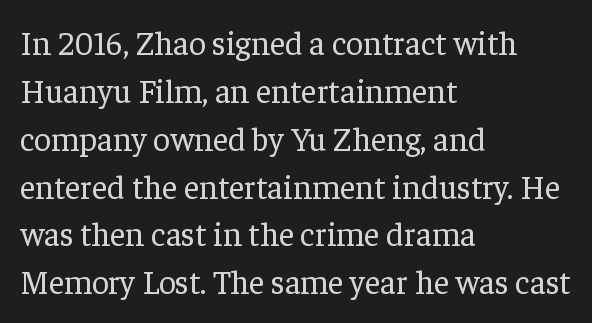
Observe the serifs anchoring each vertical stroke in this sample. Vertically, the passage feels balanced, rows spaced as you'd expect. This rendering leaves character spacing at its baseline value. Bare-footed words on every line. Character widths vary here, with narrow letters taking less room than wide ones.
